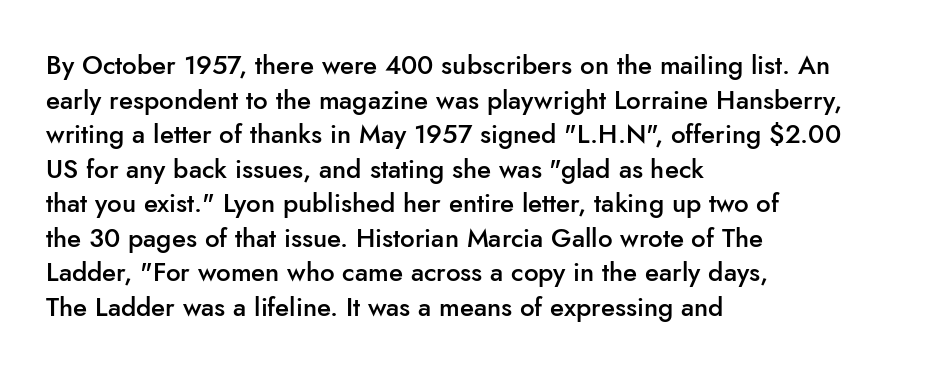
The glyphs have the mass of a demibold cut, below bold. Is the letter spacing exaggerated? No — it looks like the ordinary default. Which margin do the lines hug? The left one — the right edge is uneven. The rows are spaced the way most documents space them. Style check: upright. Has an underline been added? It has not.
